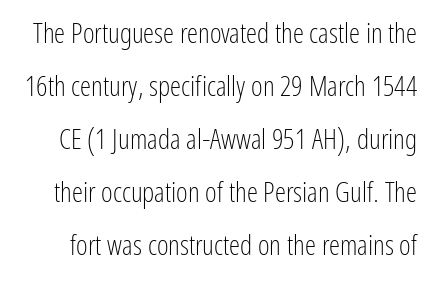
The image shows 28 px light, condensed sans-serif type, upright; set line spacing 1.89x, normal letter spacing, not underlined; low stroke contrast and a medium x-height.
